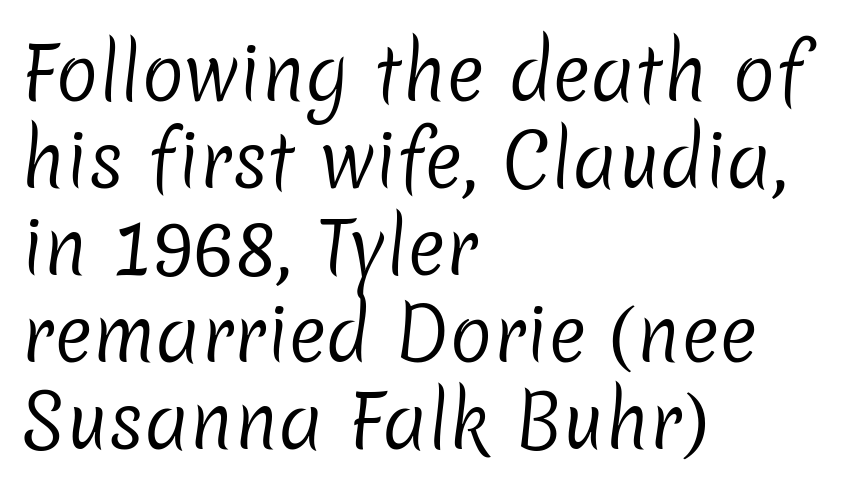
{"serif": "no", "bold": "no", "weight": "regular", "width": "normal", "stroke_contrast": "low", "x_height": "medium", "monospaced": "no", "underline": "no", "align": "left", "line_spacing_ratio": 1.21, "letter_spacing": "normal", "letter_spacing_em": 0.0, "glyph_px": 72}
